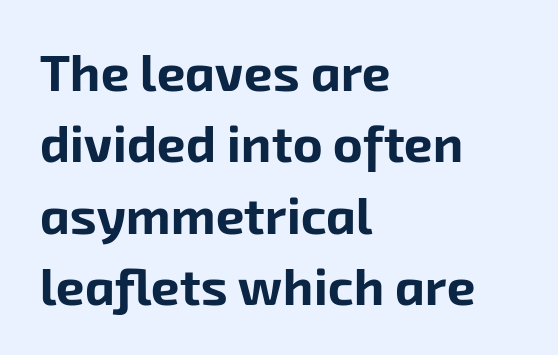
{"serif": "no", "bold": "yes", "weight": "bold", "width": "normal", "stroke_contrast": "low", "x_height": "medium", "monospaced": "no", "underline": "no", "align": "left", "line_spacing": "normal", "line_spacing_ratio": 1.4, "letter_spacing": "normal", "letter_spacing_em": 0.0, "glyph_px": 51}
